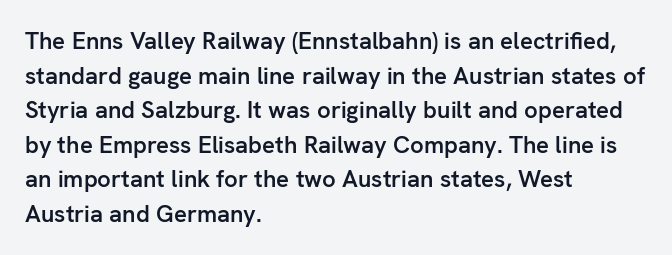
The image shows 24 px text type, upright; set left-aligned, normal line spacing (1.44x), normal letter spacing, not underlined.
